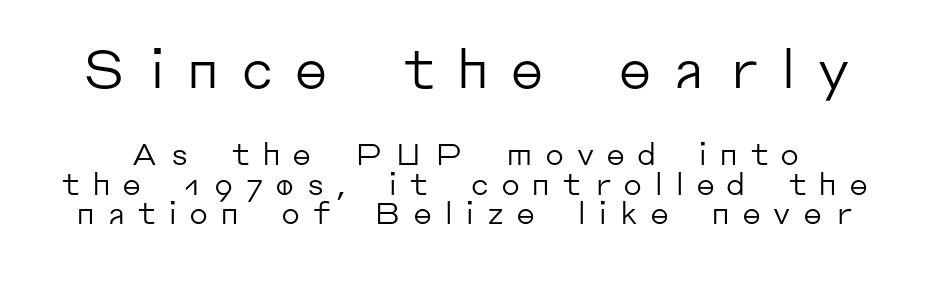
The image shows 53 px regular-weight sans-serif type, upright; set tight line spacing (0.98x), unusually wide letter spacing (+0.38 em), not underlined; the first (top) block is 1.77x larger; low stroke contrast and a medium x-height.
